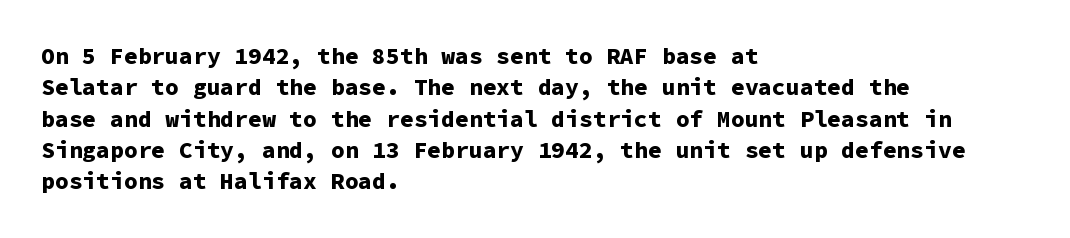
Q: Is the text bold? A: Yes.
Q: Is the text italic (slanted)? A: No, it is upright.
Q: Is the text underlined? A: No.
Q: How is the paragraph aligned? A: Left-aligned.
Q: Is the spacing between letters normal or unusually wide? A: Normal.
Q: Is the spacing between lines tight, normal or loose? A: Normal.
